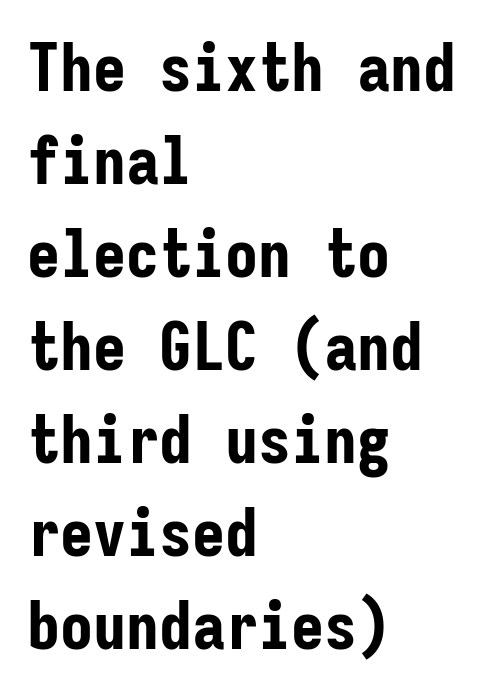
The image shows 66 px bold, condensed sans-serif type, upright, monospaced; set left-aligned, normal line spacing (1.41x), normal letter spacing, not underlined; low stroke contrast and a medium x-height.
